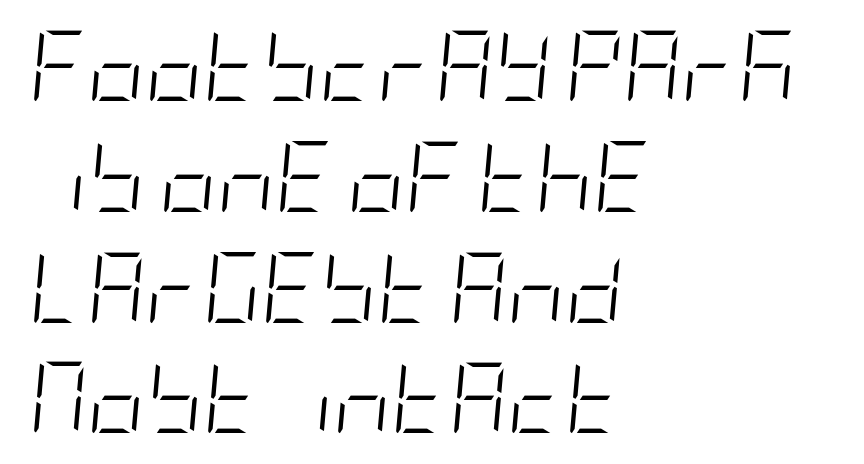
{"italic": "yes", "lean": "right", "slant_degrees": 5, "bold": "no", "weight": "light", "width": "condensed", "stroke_contrast": "low", "x_height": "large", "underline": "no", "align": "left", "line_spacing": "normal", "line_spacing_ratio": 1.56, "letter_spacing": "normal", "letter_spacing_em": 0.0, "glyph_px": 71}
